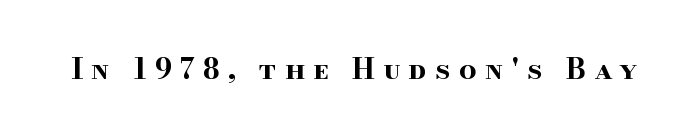
The image shows 28 px bold, wide serif type, upright; set unusually wide letter spacing (+0.29 em), not underlined; high stroke contrast and a small x-height.
